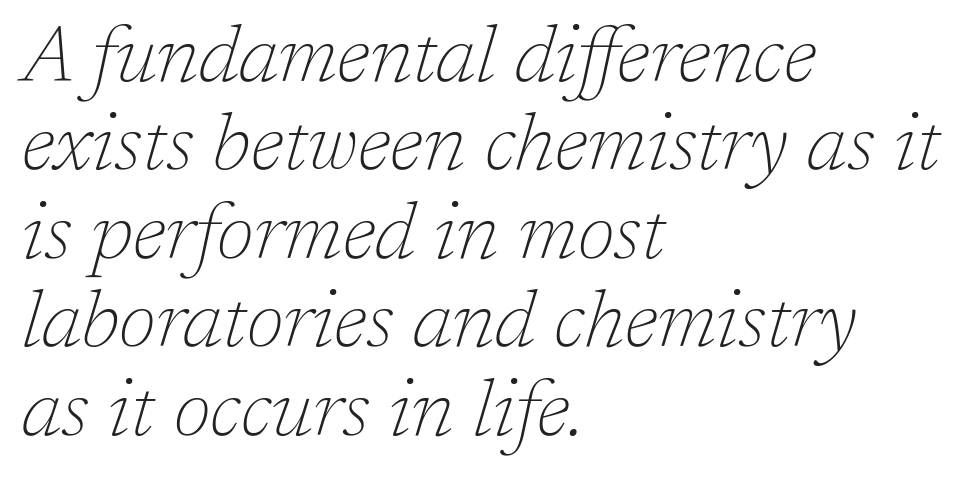
{"serif": "yes", "italic": "yes", "lean": "right", "slant_degrees": 17, "bold": "no", "weight": "thin", "width": "normal", "stroke_contrast": "low", "x_height": "medium", "monospaced": "no", "underline": "no", "align": "left", "line_spacing": "tight", "line_spacing_ratio": 1.12, "letter_spacing": "normal", "letter_spacing_em": 0.0, "glyph_px": 79}
